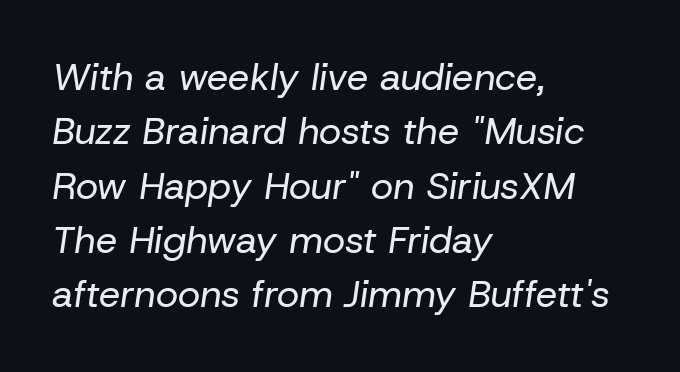
The passage shown is not underscored anywhere. Vertically, the passage feels balanced, rows spaced as you'd expect. These lines are rendered in a variable-pitch font. This sample uses an oblique cut, with every glyph tilted off the vertical. Horizontal alignment here is leftward, the default for most running prose.
